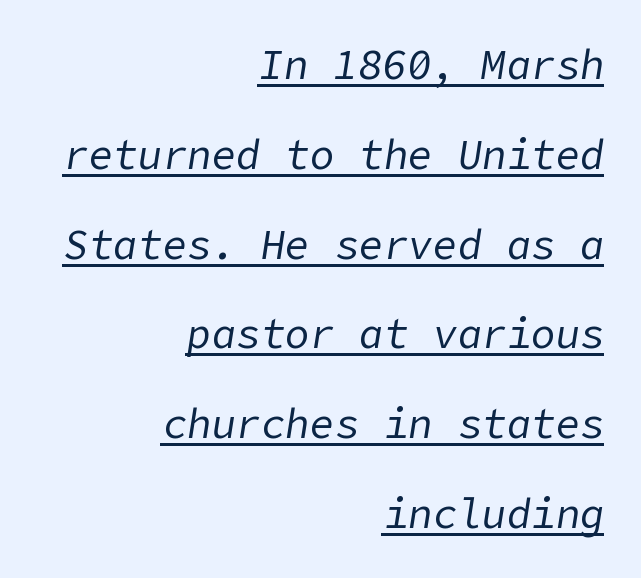
Q: Is the text bold? A: No.
Q: Is the text italic (slanted)? A: Yes, it leans right by about 9 degrees.
Q: Is the text underlined? A: Yes.
Q: How is the paragraph aligned? A: Right-aligned.
Q: Is the spacing between letters normal or unusually wide? A: Normal.
Q: Is the spacing between lines tight, normal or loose? A: Loose.
Q: Width (condensed, normal, or wide)? A: Normal.
Q: Stroke contrast? A: Low.
Q: x-height? A: Medium.
